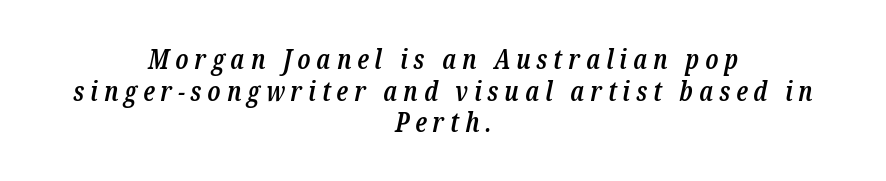
The image shows 27 px text type, italic (leaning right); set centered, line spacing 1.17x, unusually wide letter spacing (+0.22 em), not underlined.
